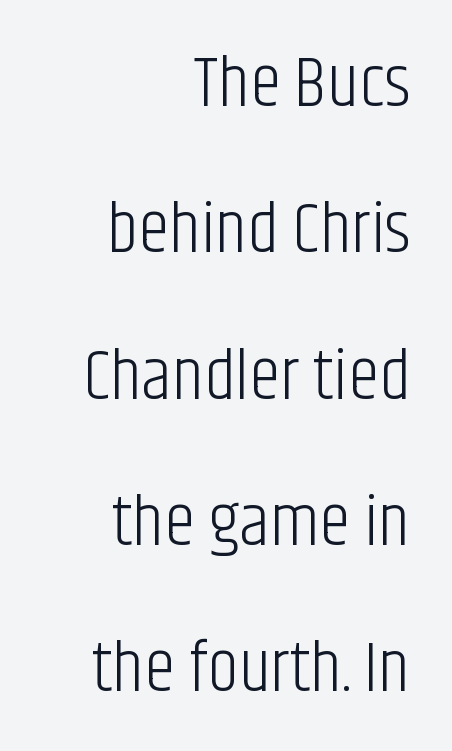
{"serif": "no", "italic": "no", "bold": "no", "weight": "light", "width": "condensed", "stroke_contrast": "low", "x_height": "large", "monospaced": "no", "underline": "no", "align": "right", "line_spacing": "loose", "line_spacing_ratio": 2.06, "letter_spacing": "normal", "letter_spacing_em": 0.0, "glyph_px": 71}
